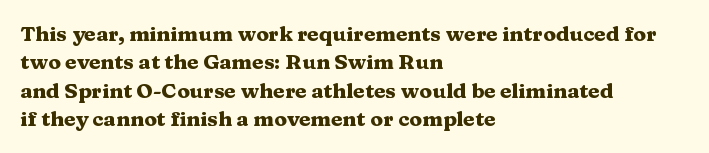
{"italic": "no", "bold": "yes", "underline": "no", "align": "left", "line_spacing": "normal", "line_spacing_ratio": 1.35, "letter_spacing": "normal", "letter_spacing_em": 0.0, "glyph_px": 21}
